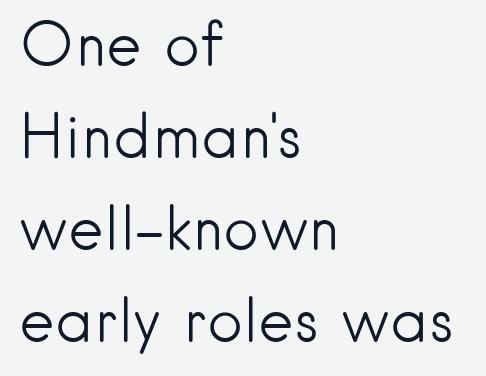
The strip under each line holds only bare page. How are the letters spaced? Ordinarily, with no added tracking. These lines sit exactly where default settings would place them. The rendering uses natural spacing where letterforms have individual widths.
